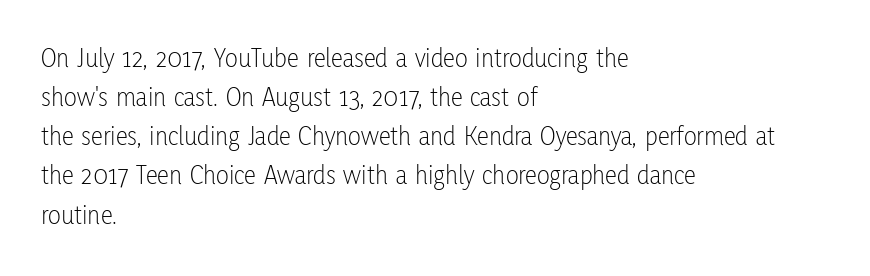
The image shows 27 px text type, upright; set left-aligned, normal line spacing (1.45x), normal letter spacing, not underlined.
